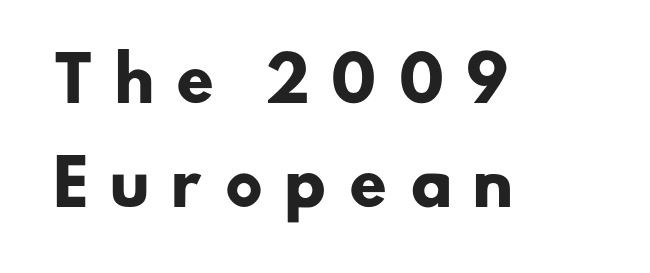
{"serif": "no", "bold": "yes", "weight": "heavy", "width": "normal", "stroke_contrast": "low", "x_height": "small", "monospaced": "no", "underline": "no", "align": "left", "line_spacing_ratio": 1.71, "letter_spacing": "wide", "letter_spacing_em": 0.33, "glyph_px": 61}
